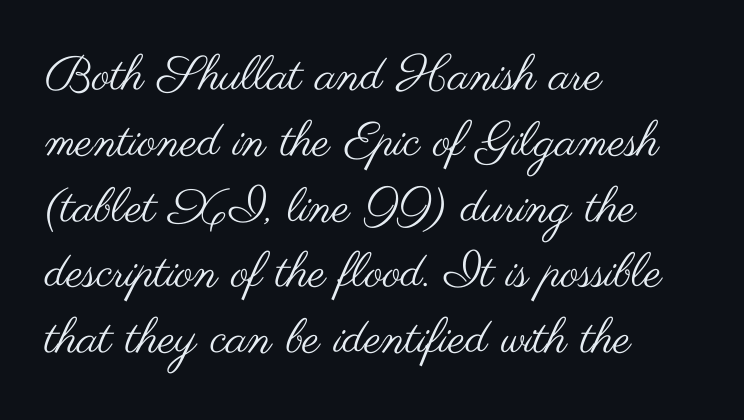
Q: Is the text bold? A: No.
Q: Is the text italic (slanted)? A: Yes.
Q: Is the typeface a serif or a sans-serif typeface? A: Sans-serif.
Q: Is the text underlined? A: No.
Q: How is the paragraph aligned? A: Left-aligned.
Q: Is the spacing between letters normal or unusually wide? A: Normal.
Q: Is the spacing between lines tight, normal or loose? A: Normal.
Q: Width (condensed, normal, or wide)? A: Wide.
Q: Stroke contrast? A: Medium.
Q: x-height? A: Small.
Q: Monospaced? A: No.
